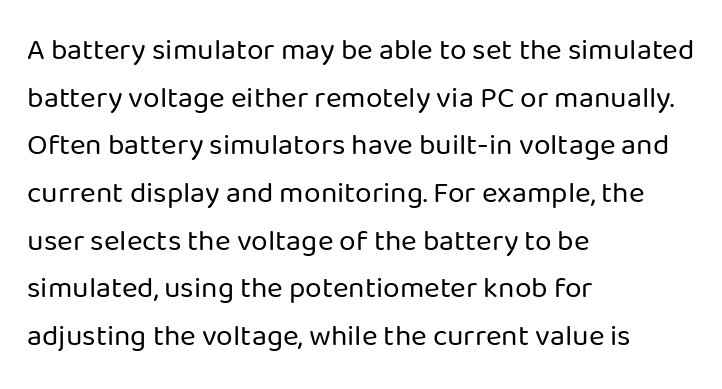
Q: Is the text bold? A: No.
Q: Is the text italic (slanted)? A: No, it is upright.
Q: Is the typeface a serif or a sans-serif typeface? A: Sans-serif.
Q: Is the text underlined? A: No.
Q: How is the paragraph aligned? A: Left-aligned.
Q: Is the spacing between letters normal or unusually wide? A: Normal.
Q: Is the spacing between lines tight, normal or loose? A: Normal.
Q: Width (condensed, normal, or wide)? A: Normal.
Q: Stroke contrast? A: Low.
Q: x-height? A: Medium.
Q: Monospaced? A: No.
